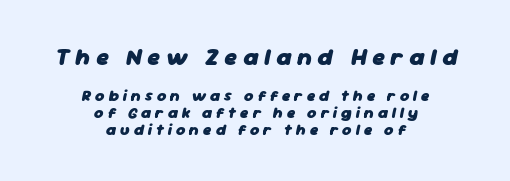
Honestly, there is no underline to notice here at all. Is the type slanted? Yes — the strokes lean at a clear angle. The tracking jumps out immediately: characters are airy and widely separated. Leading: reduced.
